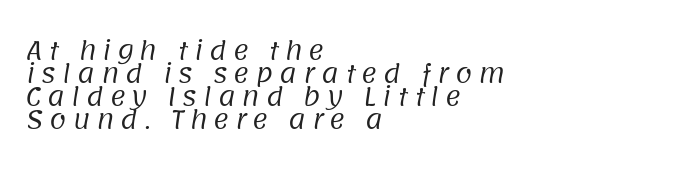
Q: Is the text bold? A: No.
Q: Is the text underlined? A: No.
Q: How is the paragraph aligned? A: Left-aligned.
Q: Is the spacing between letters normal or unusually wide? A: Unusually wide.
Q: Is the spacing between lines tight, normal or loose? A: Tight.
